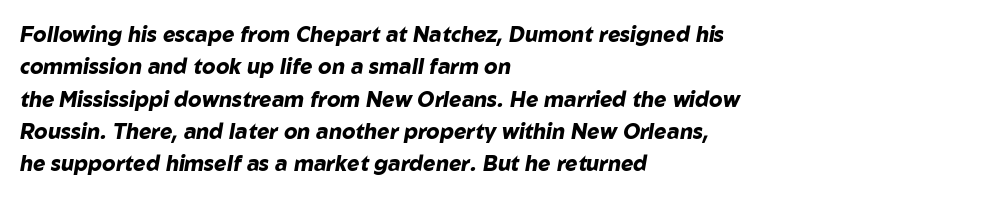
Does the copy run flush right? No — it runs flush left. In terms of weight, the rendering is a true, heavy bold. Posture: slanted. In terms of leading, this rendering sits right in the middle. A bare baseline throughout the passage.
